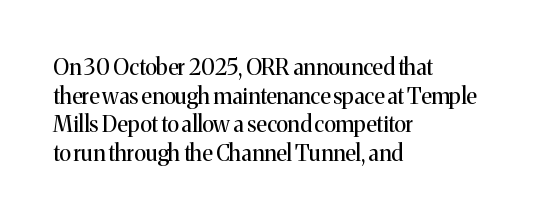
Q: Is the text bold? A: No.
Q: Is the text italic (slanted)? A: No, it is upright.
Q: Is the text underlined? A: No.
Q: How is the paragraph aligned? A: Left-aligned.
Q: Is the spacing between letters normal or unusually wide? A: Normal.
Q: Is the spacing between lines tight, normal or loose? A: Normal.
